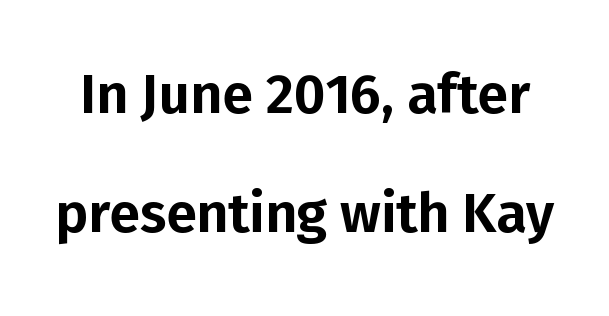
A great deal of white space separates one row of letters from the next. What kind of face is this? One without serifs — a sans. No word sits above an underline. Looks like regular typesetting: each glyph gets only the width it needs. Caption: standard tracking, unaltered.
